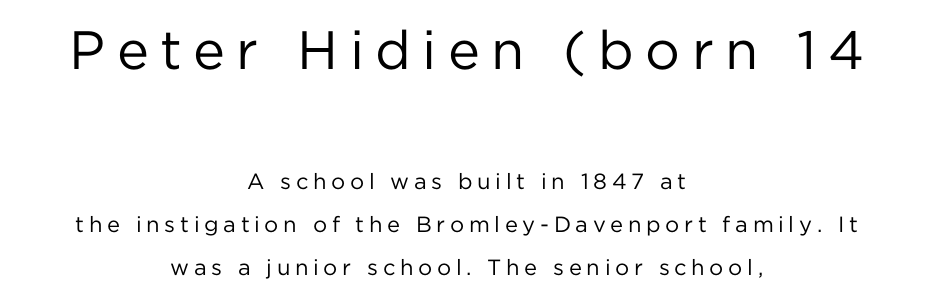
Q: Is the text bold? A: No.
Q: Is the text italic (slanted)? A: No, it is upright.
Q: Is the typeface a serif or a sans-serif typeface? A: Sans-serif.
Q: Is the text underlined? A: No.
Q: How is the paragraph aligned? A: Centered.
Q: Is the spacing between letters normal or unusually wide? A: Unusually wide.
Q: Is the spacing between lines tight, normal or loose? A: Loose.
Q: Which block of text is set in a larger size, the first (top) or the second (bottom)? A: The first (top) one.
Q: Width (condensed, normal, or wide)? A: Normal.
Q: Stroke contrast? A: Low.
Q: x-height? A: Medium.
Q: Monospaced? A: No.
